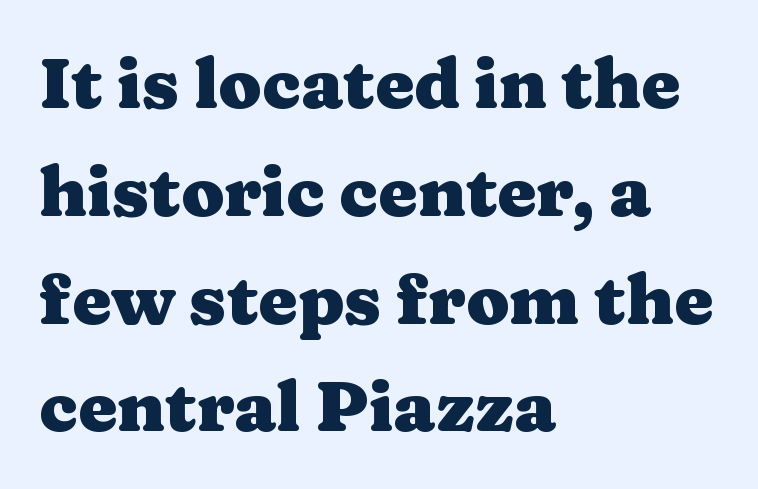
{"serif": "yes", "italic": "no", "bold": "yes", "weight": "heavy", "width": "wide", "stroke_contrast": "medium", "x_height": "medium", "monospaced": "no", "underline": "no", "align": "left", "line_spacing": "normal", "line_spacing_ratio": 1.54, "letter_spacing": "normal", "letter_spacing_em": 0.0, "glyph_px": 70}
